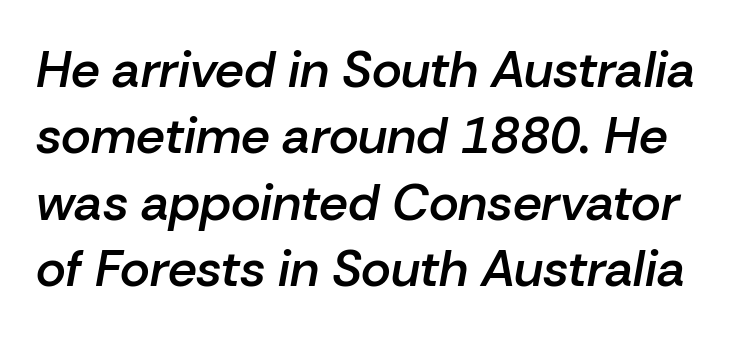
Words float on clear page, feet unadorned. Note the varied advance widths — an 'i' is clearly narrower than an 'm'. On the weight axis this lands at semibold, roughly 600. The designer left line spacing at the default.
